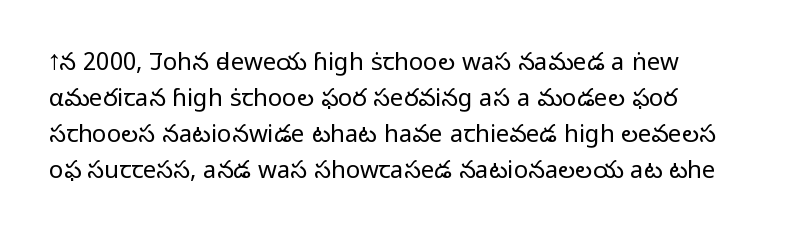
Q: Is the text bold? A: No.
Q: Is the text italic (slanted)? A: No, it is upright.
Q: Is the text underlined? A: No.
Q: How is the paragraph aligned? A: Left-aligned.
Q: Is the spacing between letters normal or unusually wide? A: Normal.
Q: Is the spacing between lines tight, normal or loose? A: Normal.
